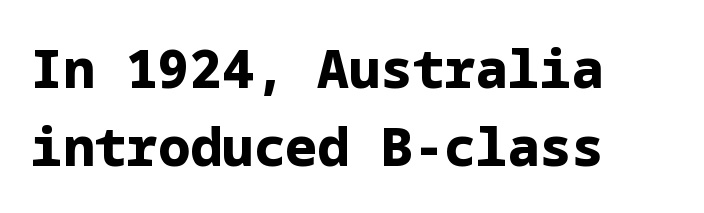
Q: Is the text bold? A: Yes.
Q: Is the text italic (slanted)? A: No, it is upright.
Q: Is the typeface a serif or a sans-serif typeface? A: Sans-serif.
Q: Is the text underlined? A: No.
Q: How is the paragraph aligned? A: Left-aligned.
Q: Is the spacing between letters normal or unusually wide? A: Normal.
Q: Is the spacing between lines tight, normal or loose? A: Normal.
Q: Width (condensed, normal, or wide)? A: Normal.
Q: Stroke contrast? A: Low.
Q: x-height? A: Medium.
